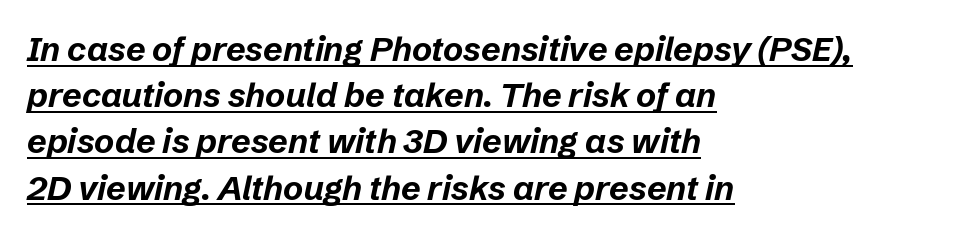
This is heavy type, rendered in bold. The letterforms sit shoulder to shoulder at normal distance. These characters rest on top of a visible drawn line. Spacing verdict: proportional, widths tailored to each character.
